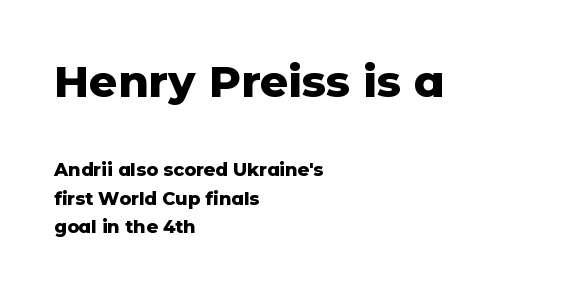
{"serif": "no", "italic": "no", "bold": "yes", "weight": "heavy", "width": "normal", "stroke_contrast": "low", "x_height": "medium", "monospaced": "no", "underline": "no", "align": "left", "line_spacing": "normal", "line_spacing_ratio": 1.57, "letter_spacing": "normal", "letter_spacing_em": 0.0, "larger_block": "first", "size_ratio": 2.44, "glyph_px": 44}
